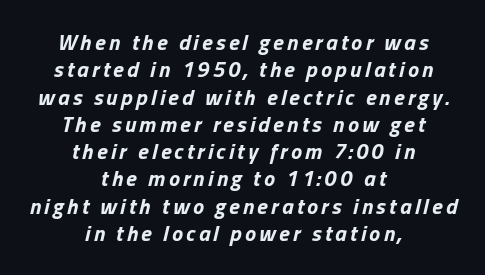
The face used here has the dense, thick strokes of a bold. Plain, unruled lines of type. Slant detected: the letters are inclined. Does the copy run flush right? No — it is centered line by line.
